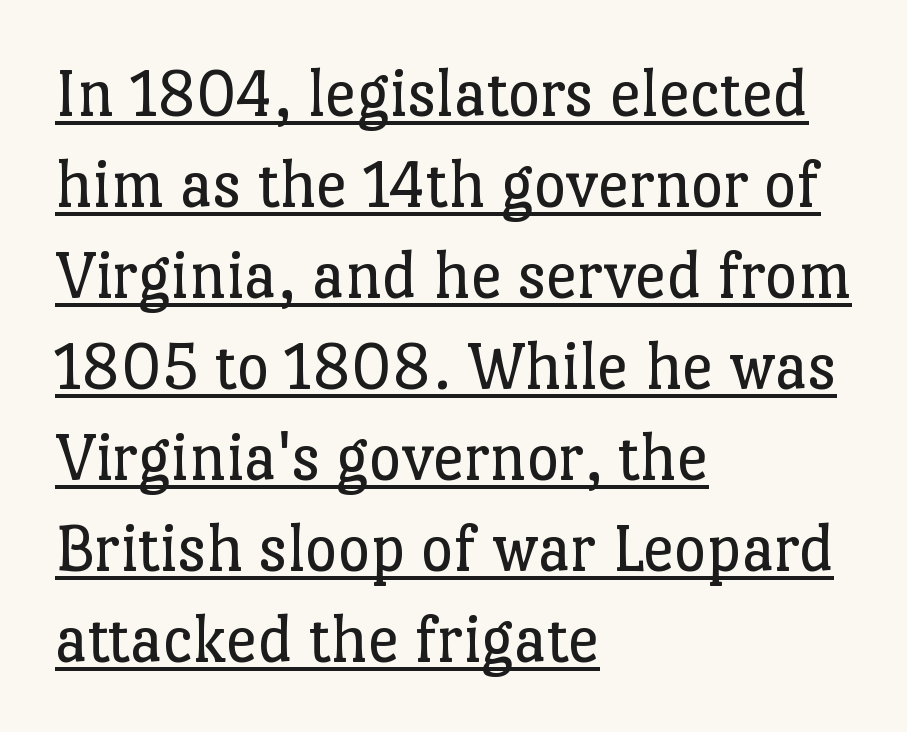
Honestly, the underline is the first thing you notice here. The letters stand upright; this is a roman face. The face used here is proportionally spaced, like ordinary book or web type. Standard letterfit; no display-style spreading of the glyphs. If you measured baseline to baseline, you'd find a middling distance.
